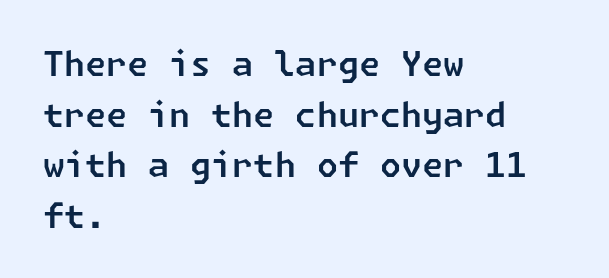
Q: Is the typeface a serif or a sans-serif typeface? A: Sans-serif.
Q: Is the text underlined? A: No.
Q: How is the paragraph aligned? A: Left-aligned.
Q: Is the spacing between letters normal or unusually wide? A: Normal.
Q: Is the spacing between lines tight, normal or loose? A: Normal.
Q: Width (condensed, normal, or wide)? A: Normal.
Q: Stroke contrast? A: Low.
Q: x-height? A: Medium.
